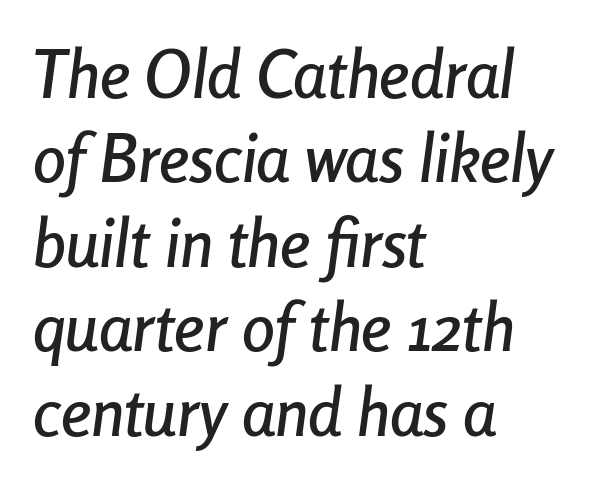
Q: Is the text italic (slanted)? A: Yes, it leans right by about 8 degrees.
Q: Is the text underlined? A: No.
Q: How is the paragraph aligned? A: Left-aligned.
Q: Is the spacing between letters normal or unusually wide? A: Normal.
Q: Is the spacing between lines tight, normal or loose? A: Normal.
Q: Width (condensed, normal, or wide)? A: Condensed.
Q: Stroke contrast? A: Low.
Q: x-height? A: Medium.
Q: Monospaced? A: No.
